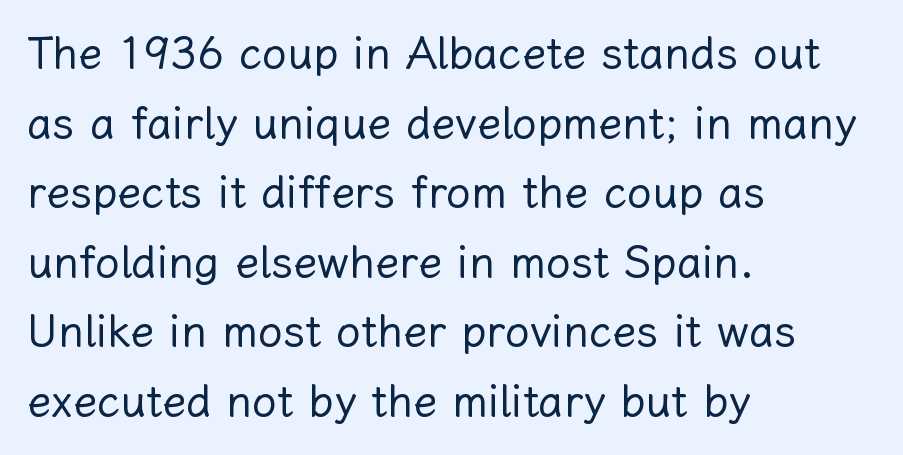
The face used here is proportionally spaced, like ordinary book or web type. Posture: vertical. A typesetter would call this leading conventional body-copy spacing. Inter-character spacing is left at the font's built-in metrics.
